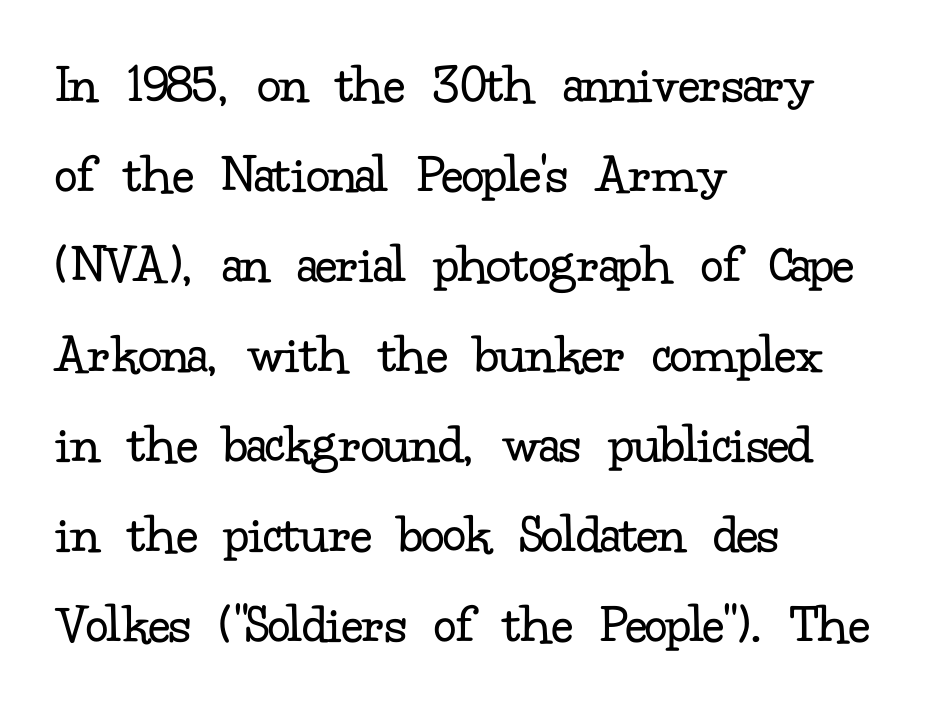
Stroke thickness stays within the range of a standard reading face or lighter. Unlike a clean sans, this face finishes its strokes with serifs. Characters follow at the spacing the type designer built in. Left-aligned paragraph, ragged on the right. One glance says typical: line gaps are just what's usual. The specimen reads as upright at a glance.
